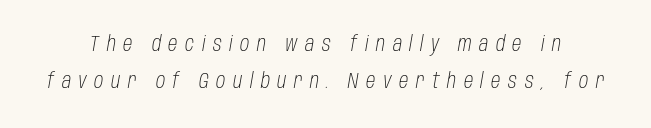
{"italic": "yes", "lean": "right", "slant_degrees": 10, "bold": "no", "underline": "no", "line_spacing_ratio": 1.74, "letter_spacing": "wide", "letter_spacing_em": 0.36, "glyph_px": 21}
